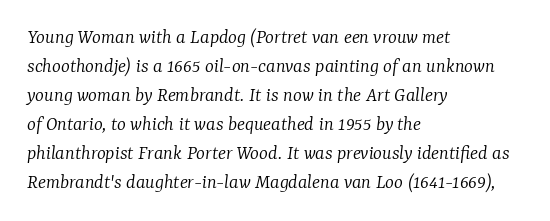
{"italic": "yes", "lean": "right", "slant_degrees": 7, "bold": "no", "underline": "no", "align": "left", "line_spacing": "normal", "line_spacing_ratio": 1.38, "letter_spacing": "normal", "letter_spacing_em": 0.0, "glyph_px": 21}
